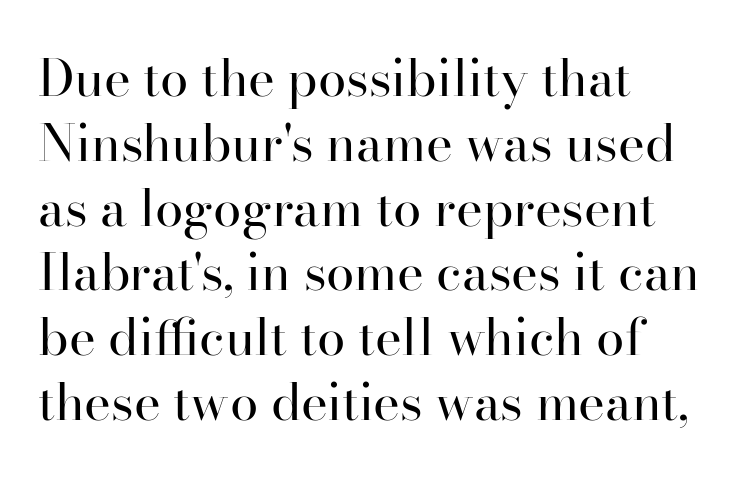
The image shows 51 px regular-weight serif type, upright; set left-aligned, normal line spacing (1.27x), normal letter spacing, not underlined; high stroke contrast and a small x-height.
